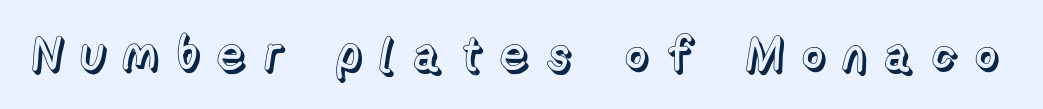
The zone under the glyphs is completely vacant. Proportional: the letters do not fall into vertical columns. Glyph-to-glyph distance is far greater than everyday printed text.
